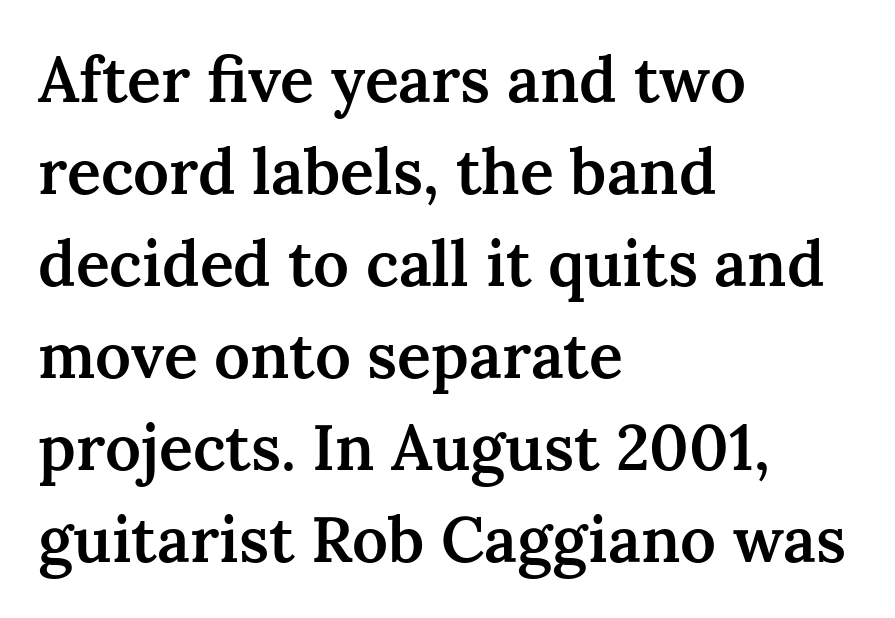
The letters stand straight up with perfectly vertical stems. The passage shown is typed in a proportional face where columns would drift. Does the copy run flush right? No — it runs flush left. The face used here is a semibold: visibly heavier than regular, lighter than bold. The gap between lines stays unmarked. Observe the serifs anchoring each vertical stroke in this sample.
